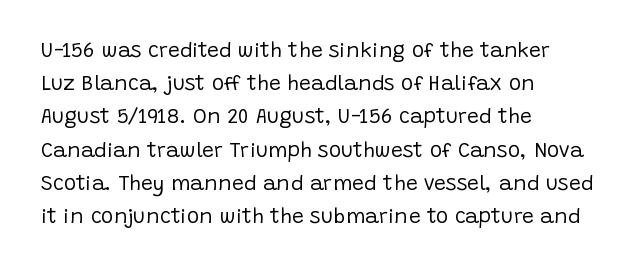
The face looks like a standard text weight, possibly lighter. Short and long lines alike share a common starting point at left. Vertically, the passage feels balanced, rows spaced as you'd expect. A bare baseline throughout the passage. Here the glyphs are tracked normally, forming tight word shapes.
